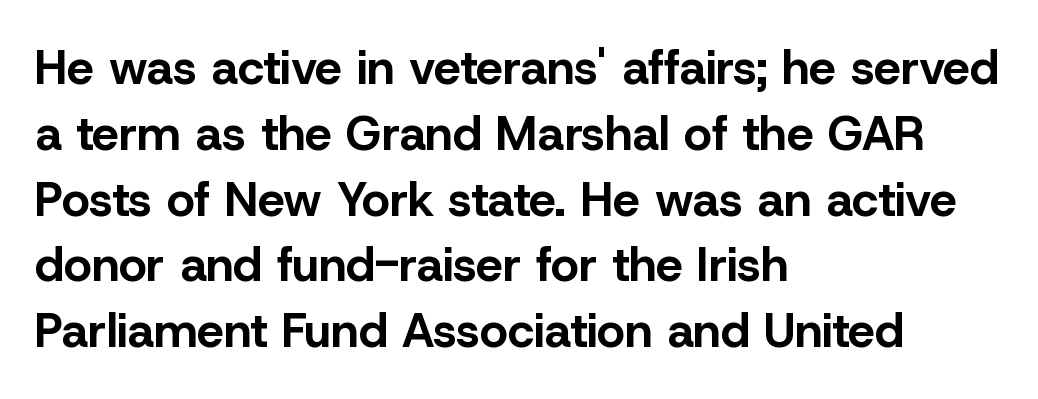
{"serif": "no", "italic": "no", "bold": "yes", "weight": "bold", "width": "normal", "stroke_contrast": "low", "x_height": "medium", "monospaced": "no", "underline": "no", "align": "left", "line_spacing": "normal", "line_spacing_ratio": 1.37, "letter_spacing": "normal", "letter_spacing_em": 0.0, "glyph_px": 48}
